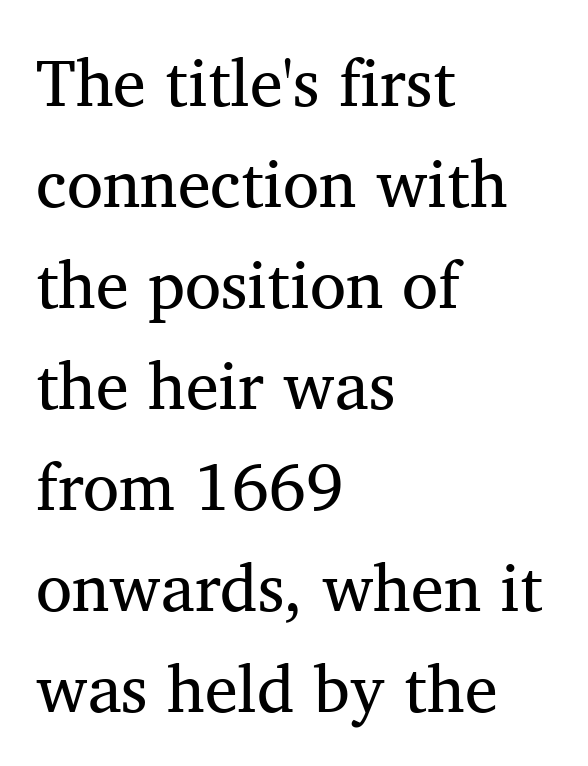
The image shows 66 px regular-weight serif type; set left-aligned, normal line spacing (1.53x), normal letter spacing, not underlined; medium stroke contrast and a medium x-height.
